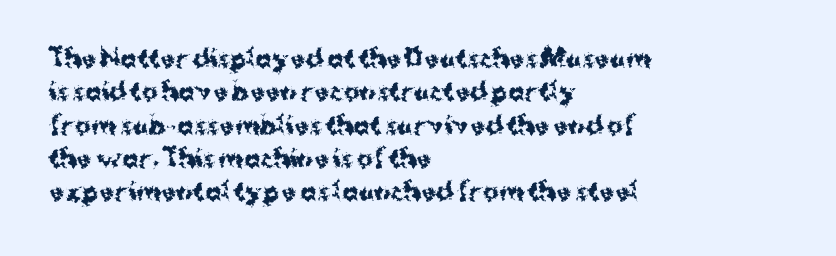
You can tell it's not italic because the verticals are truly vertical. Descender tails drop into unmarked territory. Baseline-to-baseline distance is the conventional proportion of letter height. Nobody touched the tracking dial on this one. Thick stems and heavy bowls — unmistakably bold. One-word summary of the alignment: left.
